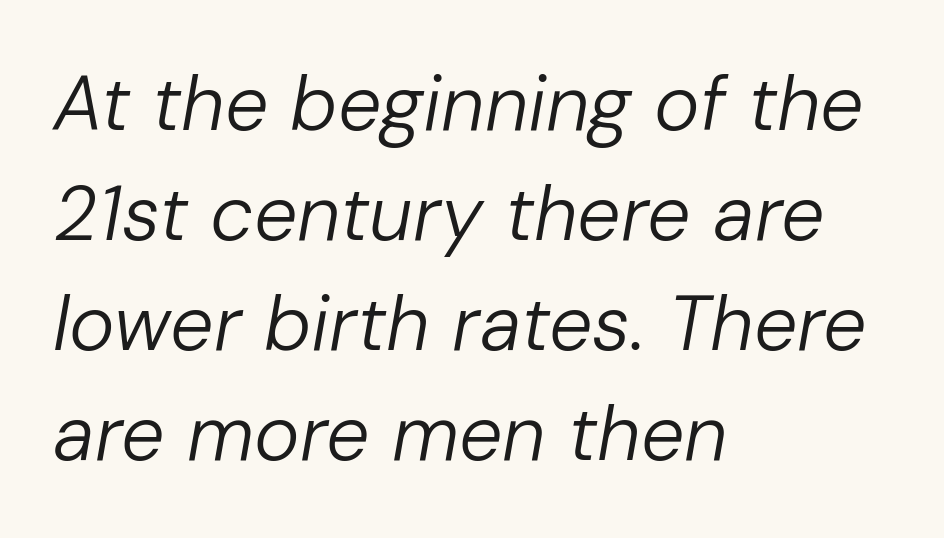
The image shows 77 px regular-weight type, italic (leaning right); set left-aligned, normal line spacing (1.43x), normal letter spacing, not underlined; low stroke contrast and a medium x-height.
